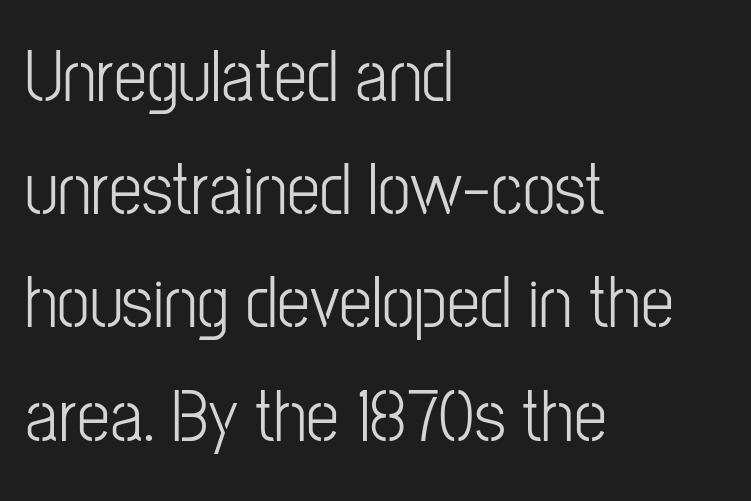
Q: Is the text bold? A: No.
Q: Is the text italic (slanted)? A: No, it is upright.
Q: Is the typeface a serif or a sans-serif typeface? A: Sans-serif.
Q: Is the text underlined? A: No.
Q: How is the paragraph aligned? A: Left-aligned.
Q: Is the spacing between letters normal or unusually wide? A: Normal.
Q: Is the spacing between lines tight, normal or loose? A: Normal.
Q: Width (condensed, normal, or wide)? A: Condensed.
Q: Stroke contrast? A: Low.
Q: x-height? A: Medium.
Q: Monospaced? A: No.
